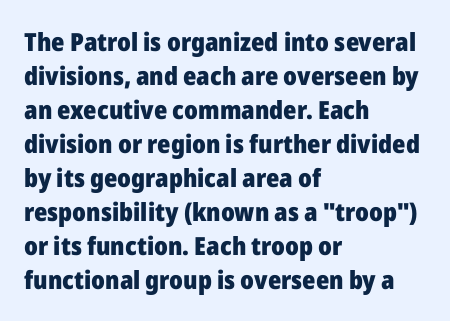
{"italic": "no", "bold": "yes", "underline": "no", "align": "left", "line_spacing": "normal", "line_spacing_ratio": 1.36, "letter_spacing": "normal", "letter_spacing_em": 0.0, "glyph_px": 25}
